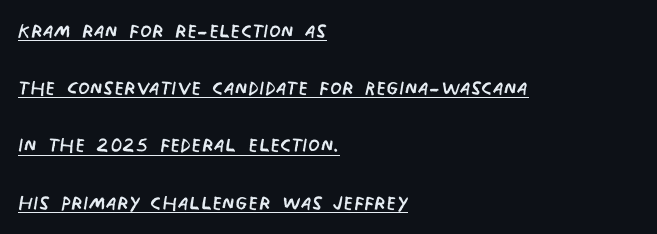
Inter-character spacing is left at the font's built-in metrics. Nothing heavy about these letters — not bold at all. The typesetter chose a ragged-right arrangement here. The designer dialed line spacing up above the default.
